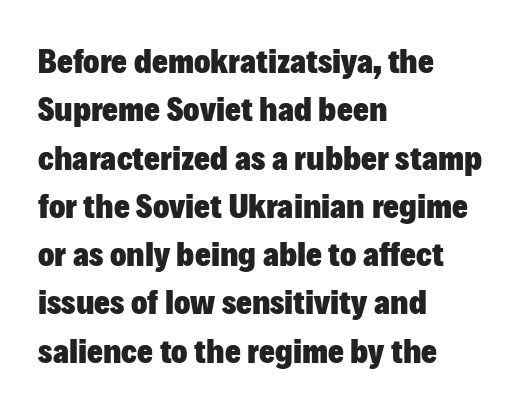
Unlike italic type, these characters show no tilt at all. Varying glyph widths throughout — classic text-font behaviour. Nobody drew a line under any word here. To sum up the face: it is a sans, with no serifs.
